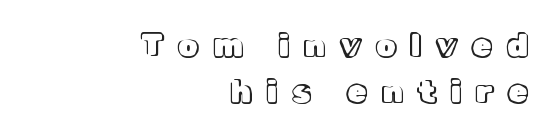
{"italic": "no", "width": "normal", "x_height": "medium", "monospaced": "no", "underline": "no", "align": "right", "line_spacing": "normal", "line_spacing_ratio": 1.49, "letter_spacing": "wide", "letter_spacing_em": 0.5, "glyph_px": 31}
